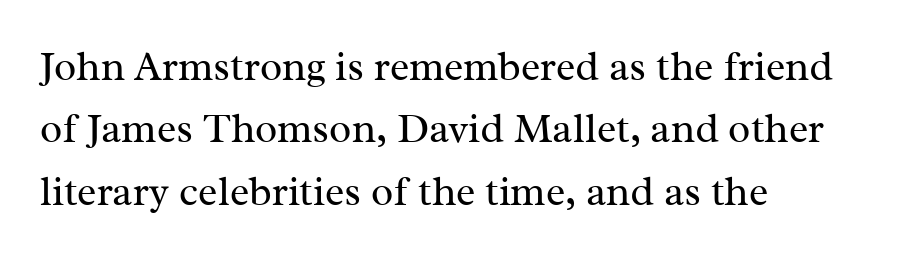
The type is set solid horizontally, with unmodified tracking. All the whitespace from short lines collects on the right. Lines of text with bare space underneath. When letters stand straight like this, we call the style roman or upright.
